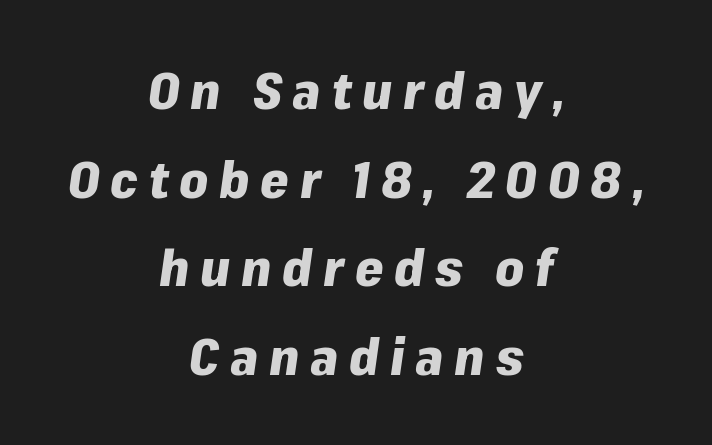
The image shows 51 px heavy type, italic (leaning right); set centered, line spacing 1.74x, unusually wide letter spacing (+0.21 em), not underlined; low stroke contrast and a medium x-height.
